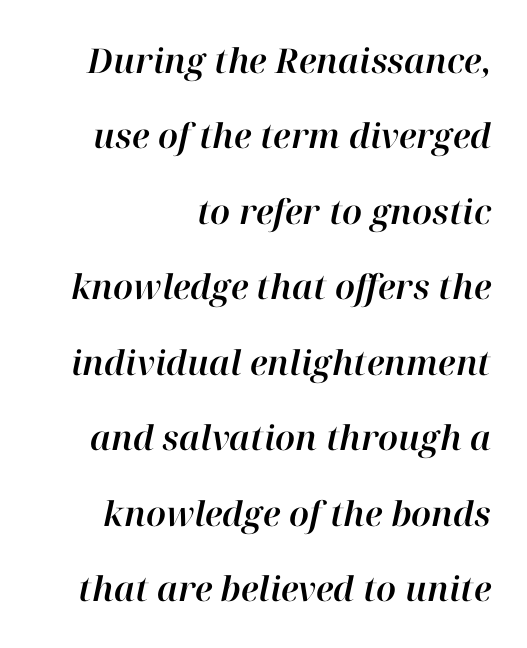
Q: Is the text italic (slanted)? A: Yes, it leans right by about 12 degrees.
Q: Is the text underlined? A: No.
Q: How is the paragraph aligned? A: Right-aligned.
Q: Is the spacing between letters normal or unusually wide? A: Normal.
Q: Is the spacing between lines tight, normal or loose? A: Loose.
Q: Width (condensed, normal, or wide)? A: Normal.
Q: Stroke contrast? A: High.
Q: x-height? A: Medium.
Q: Monospaced? A: No.
